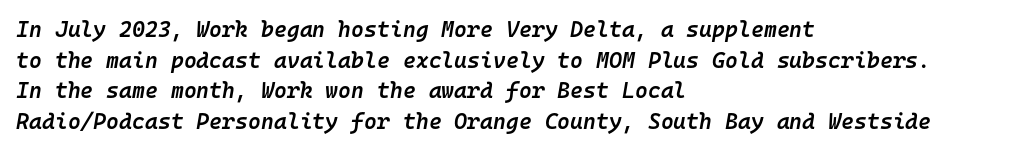
Vertically, the passage feels balanced, rows spaced as you'd expect. Does the lettering tilt? It does — this is italic. Left-aligned paragraph, ragged on the right. Underlining? Definitely not there. These lines keep a tight, regular rhythm from letter to letter.
